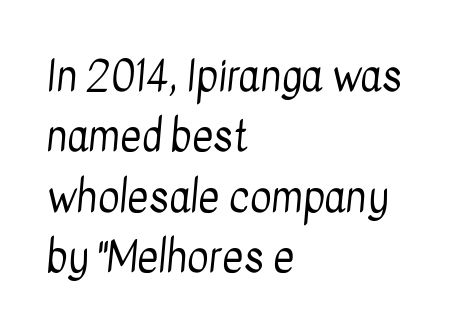
The image shows 41 px regular-weight, condensed sans-serif type; set left-aligned, normal line spacing (1.47x), normal letter spacing, not underlined; low stroke contrast and a medium x-height.
